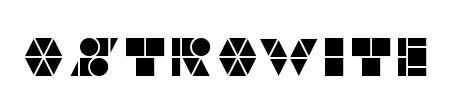
{"serif": "no", "italic": "no", "width": "normal", "stroke_contrast": "low", "x_height": "large", "monospaced": "no", "underline": "no", "letter_spacing": "normal", "letter_spacing_em": 0.0, "glyph_px": 55}
